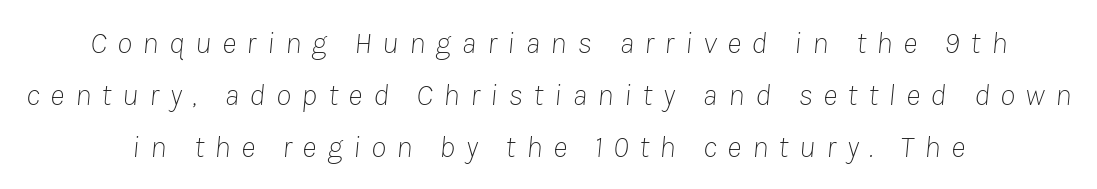
Looking at the ascenders, they clearly lean. Think of a printed novel: that variable character pitch is what you see here. Is the letter spacing exaggerated? Yes — the characters are pushed far apart. Descender tails drop into unmarked territory.
